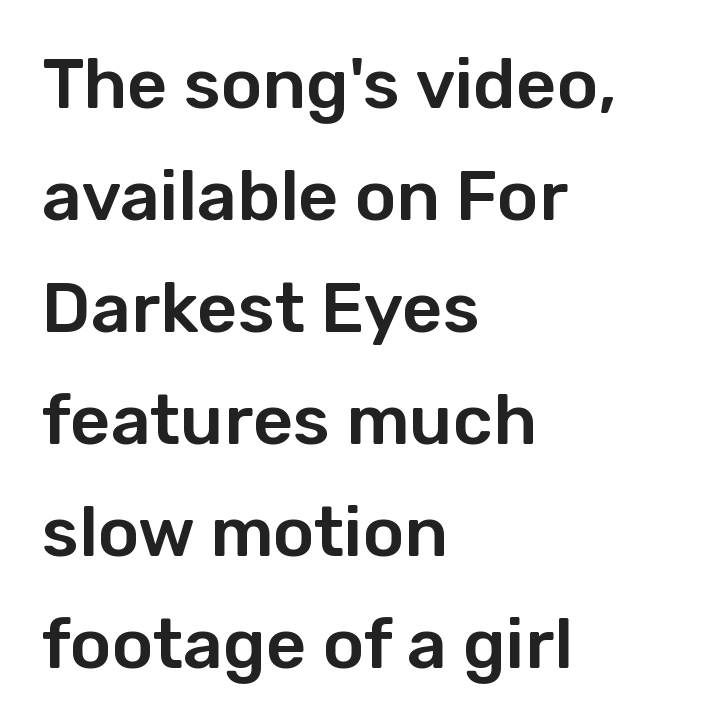
The specimen omits any rule beneath the text block's lines. This sample has the flowing, uneven cadence of proportional lettering. Typeset ragged right — the left edge is the straight one. No italicization has been applied; the sample stays upright. The font family rendered here belongs to the sans-serif group.
